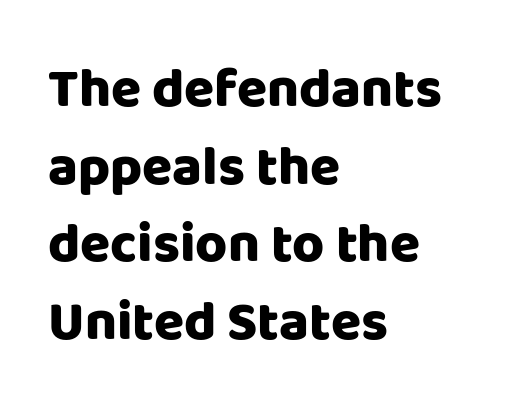
Q: Is the text bold? A: Yes.
Q: Is the text italic (slanted)? A: No, it is upright.
Q: Is the typeface a serif or a sans-serif typeface? A: Sans-serif.
Q: Is the text underlined? A: No.
Q: How is the paragraph aligned? A: Left-aligned.
Q: Is the spacing between letters normal or unusually wide? A: Normal.
Q: Is the spacing between lines tight, normal or loose? A: Normal.
Q: Width (condensed, normal, or wide)? A: Normal.
Q: Stroke contrast? A: Low.
Q: x-height? A: Large.
Q: Monospaced? A: No.
